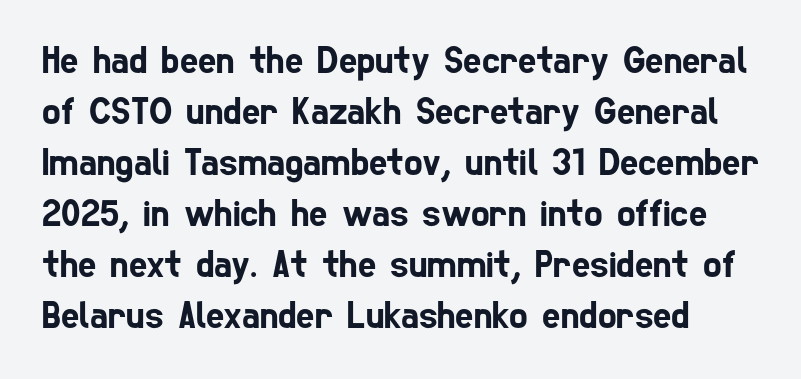
Q: Is the typeface a serif or a sans-serif typeface? A: Sans-serif.
Q: Is the text underlined? A: No.
Q: Is the spacing between letters normal or unusually wide? A: Normal.
Q: Is the spacing between lines tight, normal or loose? A: Normal.
Q: Width (condensed, normal, or wide)? A: Condensed.
Q: Stroke contrast? A: Low.
Q: x-height? A: Medium.
Q: Monospaced? A: No.
